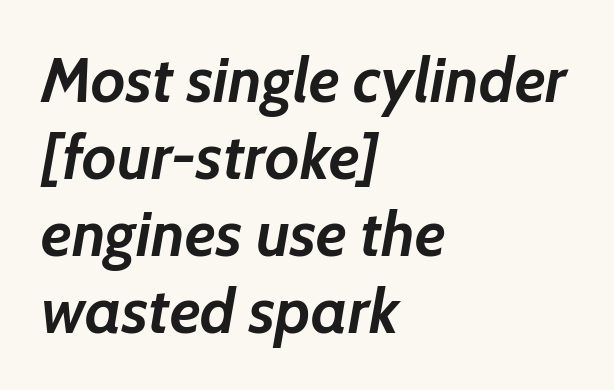
The image shows 63 px semibold type, italic (leaning right); set left-aligned, line spacing 1.22x, normal letter spacing, not underlined; low stroke contrast and a medium x-height.
